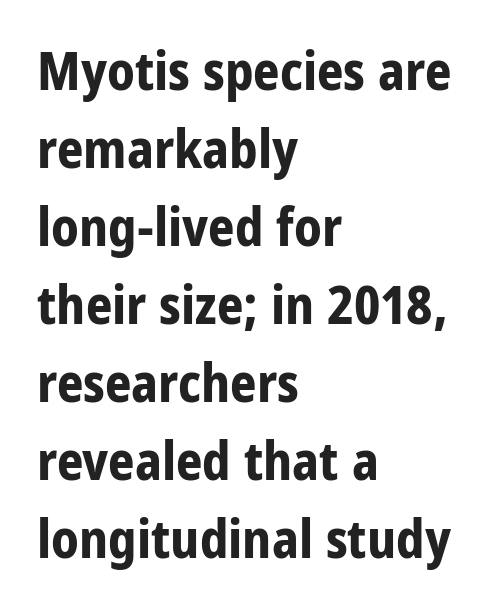
{"serif": "no", "italic": "no", "bold": "yes", "weight": "bold", "width": "condensed", "stroke_contrast": "low", "x_height": "large", "monospaced": "no", "underline": "no", "align": "left", "line_spacing": "normal", "line_spacing_ratio": 1.5, "letter_spacing": "normal", "letter_spacing_em": 0.0, "glyph_px": 52}
